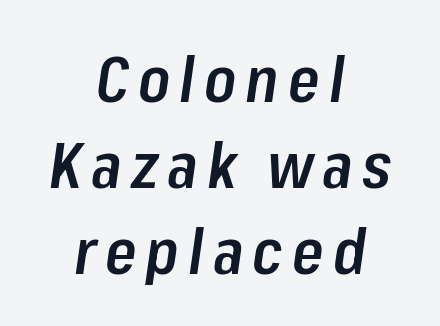
The image shows 64 px semibold, condensed type, italic (leaning right); set centered, normal line spacing (1.34x), not underlined; low stroke contrast and a medium x-height.
